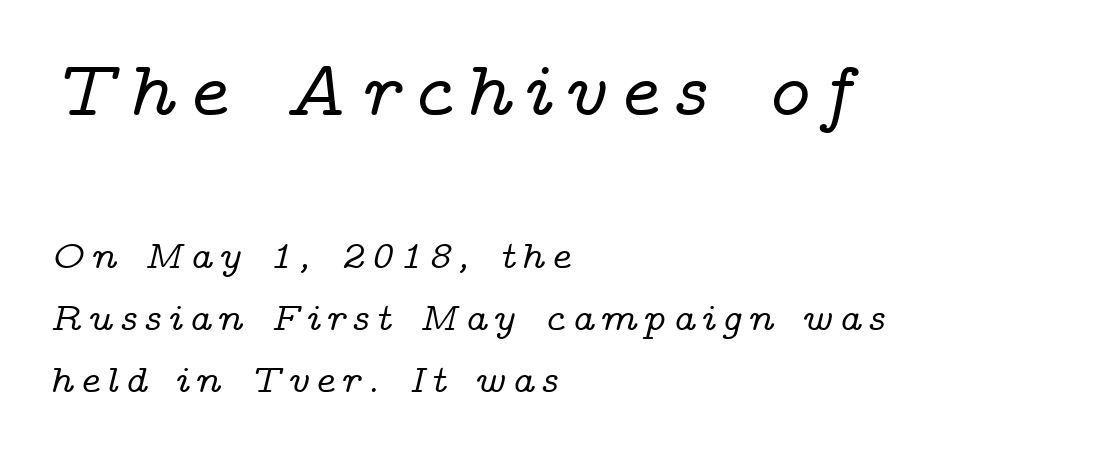
{"serif": "yes", "italic": "yes", "lean": "right", "slant_degrees": 14, "width": "wide", "stroke_contrast": "low", "x_height": "medium", "monospaced": "no", "underline": "no", "align": "left", "line_spacing": "normal", "line_spacing_ratio": 1.59, "larger_block": "first", "size_ratio": 2.0, "glyph_px": 78}
